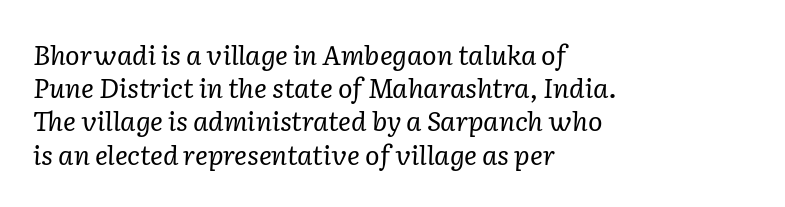
The passage shown is not underscored anywhere. These lines stack with their left ends in a neat column. Would a proofreader flag this as italicized? Yes. Here the glyphs are tracked normally, forming tight word shapes. This is not heavy type; no bold has been used.
